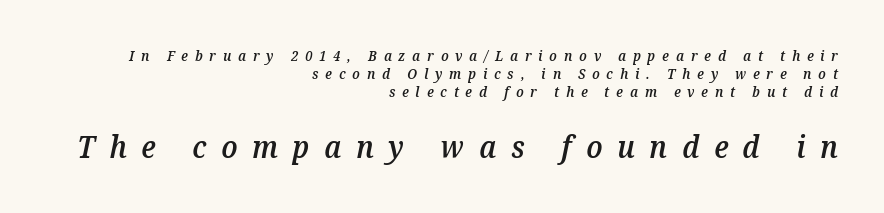
The image shows 30 px semibold type, italic (leaning right); set right-aligned, normal line spacing (1.3x), unusually wide letter spacing (+0.49 em), not underlined; the second (bottom) block is 2.14x larger; medium stroke contrast and a medium x-height.
